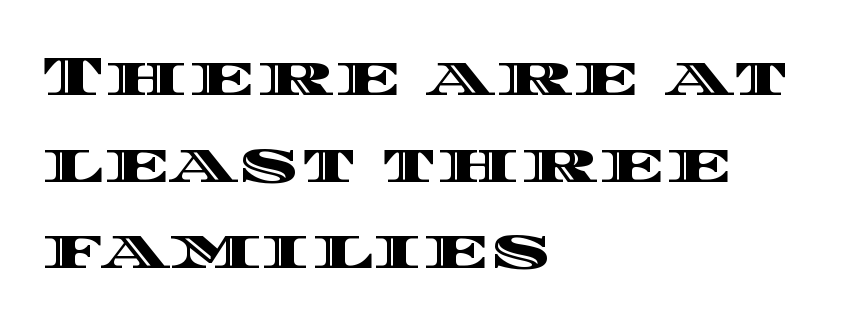
The image shows 57 px wide type, upright; set left-aligned, normal line spacing (1.52x), normal letter spacing, not underlined; a large x-height.
